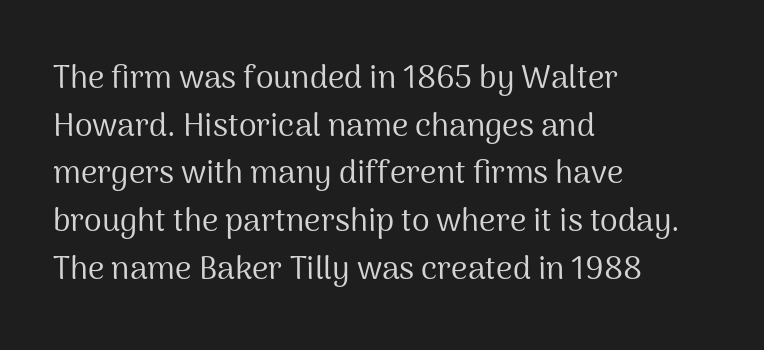
The image shows 32 px regular-weight sans-serif type, upright; set left-aligned, normal line spacing (1.49x), normal letter spacing, not underlined; medium stroke contrast and a medium x-height.
